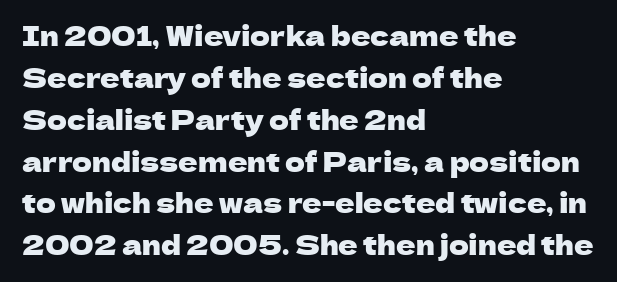
The image shows 27 px text type, upright; set left-aligned, normal line spacing (1.55x), normal letter spacing, not underlined.
